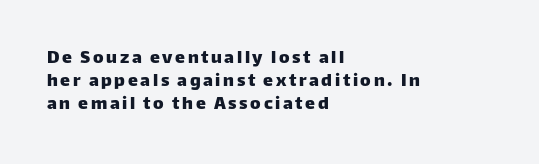
{"italic": "no", "underline": "no", "align": "left", "line_spacing": "tight", "line_spacing_ratio": 1.15, "glyph_px": 20}
